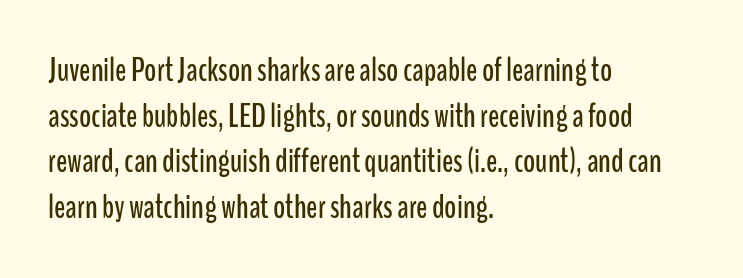
Letterform terminals end flat and unadorned throughout the passage. A classic flush-left, rag-right setting is used for this passage. You could not count columns in this text — the font is proportionally spaced. Check under the words: just untouched page. Notice how the stems are strictly vertical — no italics here.
